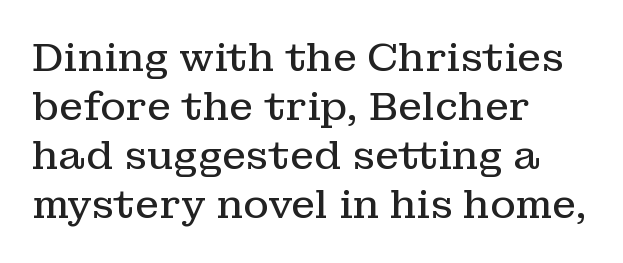
Each letter keeps its own natural width here, so spacing adapts to shape. The text was rendered using a seriffed face with decorative stroke endings. Italic: no, the glyphs are upright roman. This is not heavy type; no bold has been used.
